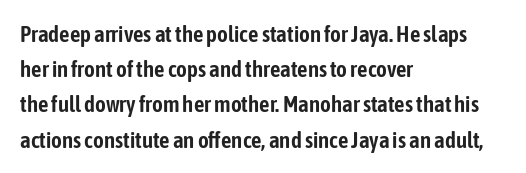
{"italic": "no", "underline": "no", "align": "left", "line_spacing": "normal", "line_spacing_ratio": 1.53, "letter_spacing": "normal", "letter_spacing_em": 0.0, "glyph_px": 23}
